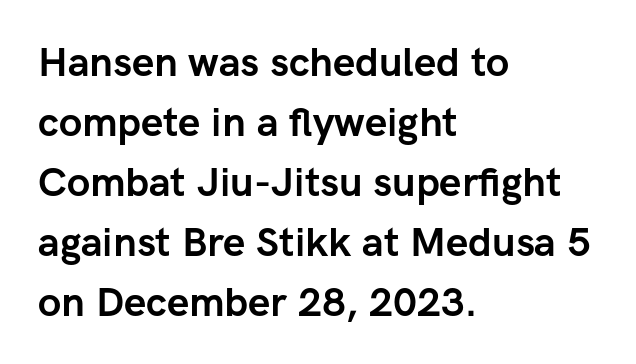
Is the letter spacing exaggerated? No — it looks like the ordinary default. The type sits square on the baseline with zero lean. The text was rendered using a sans face with plain stroke endings. The passage shown is typed in a proportional face where columns would drift. Caption: bold face, heavy strokes. Students, observe: this is what conventionally led text looks like.
